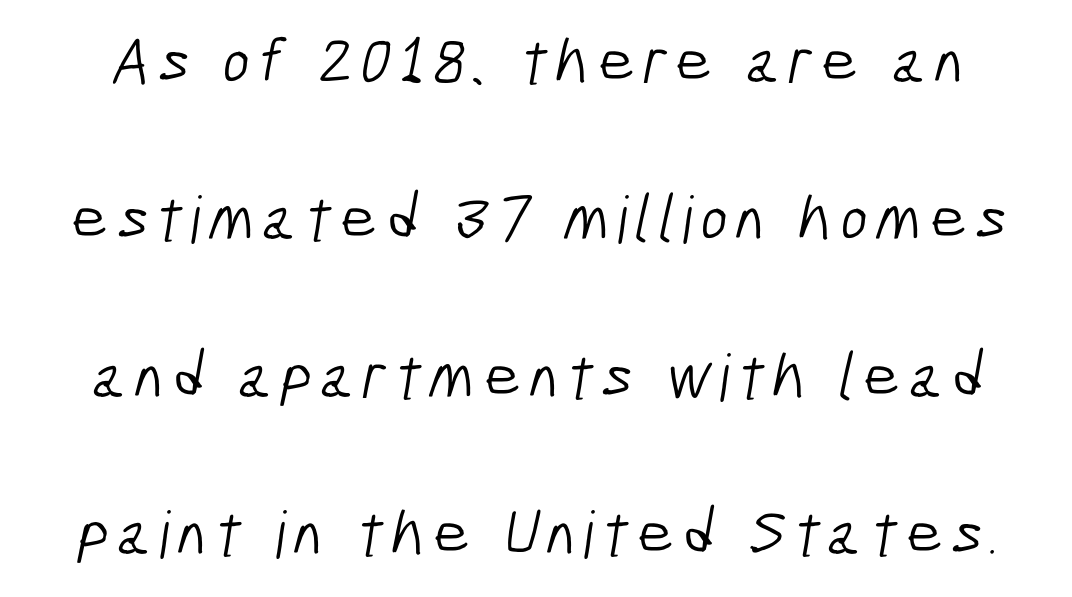
{"serif": "no", "bold": "no", "weight": "light", "width": "condensed", "stroke_contrast": "low", "x_height": "medium", "monospaced": "no", "underline": "no", "line_spacing": "loose", "line_spacing_ratio": 2.42, "glyph_px": 65}
